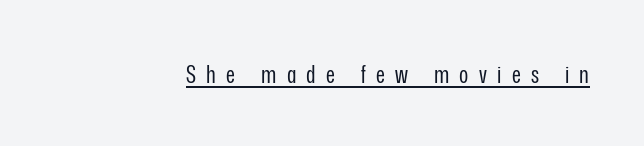
{"italic": "no", "bold": "no", "underline": "yes", "letter_spacing": "wide", "letter_spacing_em": 0.41, "glyph_px": 25}
